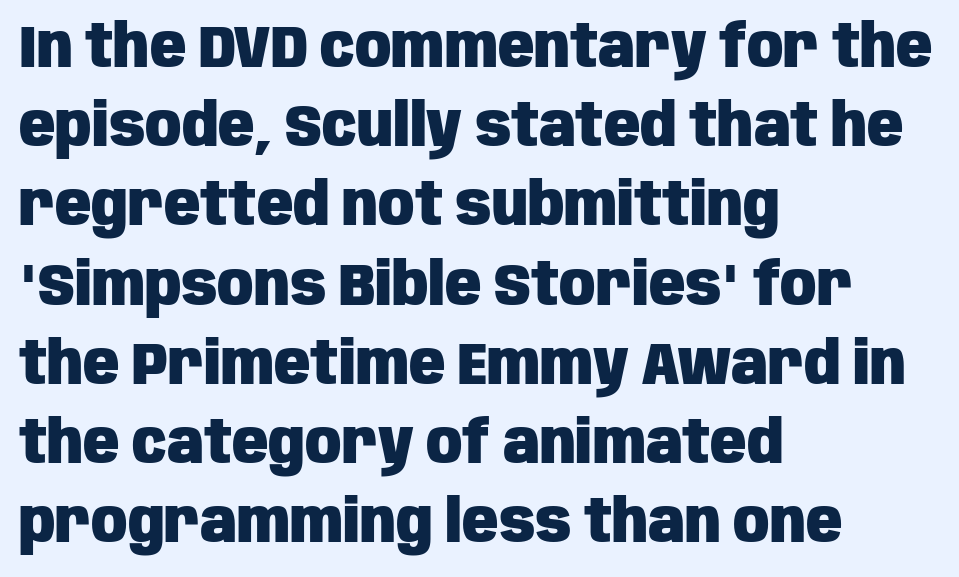
Nope, no serifs anywhere on these letters. Words float on clear page, feet unadorned. Bold? Absolutely — the strokes are thick and heavy. Teacher's note: observe the even left margin — that is flush-left alignment. Letter spacing: default. Characters remain perfectly vertical along every line.
